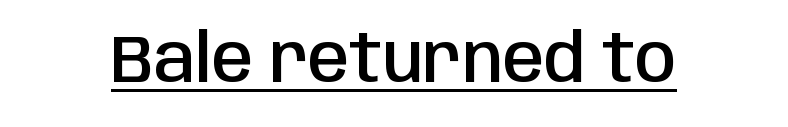
The lettering holds an erect, upright posture throughout. A baseline rule has been typeset under these characters. Caption: standard tracking, unaltered. Set as a demibold, roughly 600 on the weight scale.
